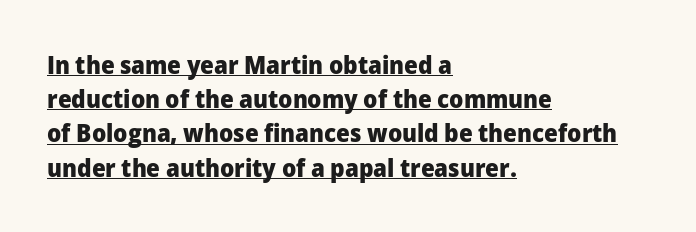
The image shows 25 px bold type, upright; set left-aligned, normal line spacing (1.37x), normal letter spacing, underlined.
